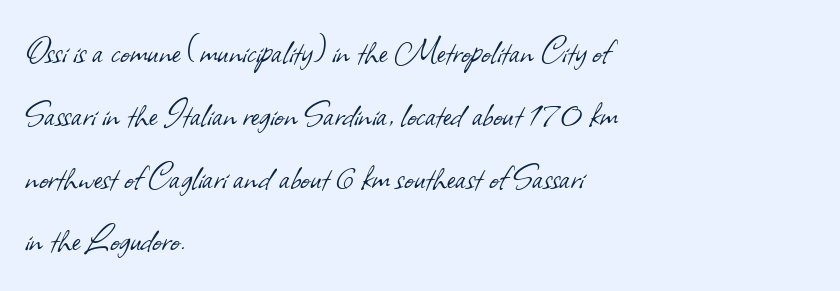
You could not count columns in this text — the font is proportionally spaced. Standard letterfit; no display-style spreading of the glyphs. Weight class: somewhere from thin through regular. If you measured baseline to baseline, you'd find a middling distance. The strip under each line holds only bare page.
